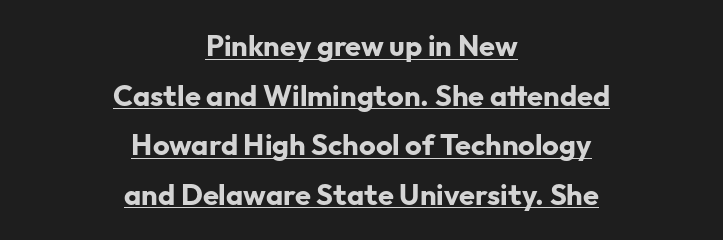
{"serif": "no", "italic": "no", "bold": "yes", "weight": "bold", "width": "normal", "stroke_contrast": "low", "x_height": "medium", "monospaced": "no", "underline": "yes", "align": "center", "line_spacing_ratio": 1.71, "letter_spacing": "normal", "letter_spacing_em": 0.0, "glyph_px": 29}
